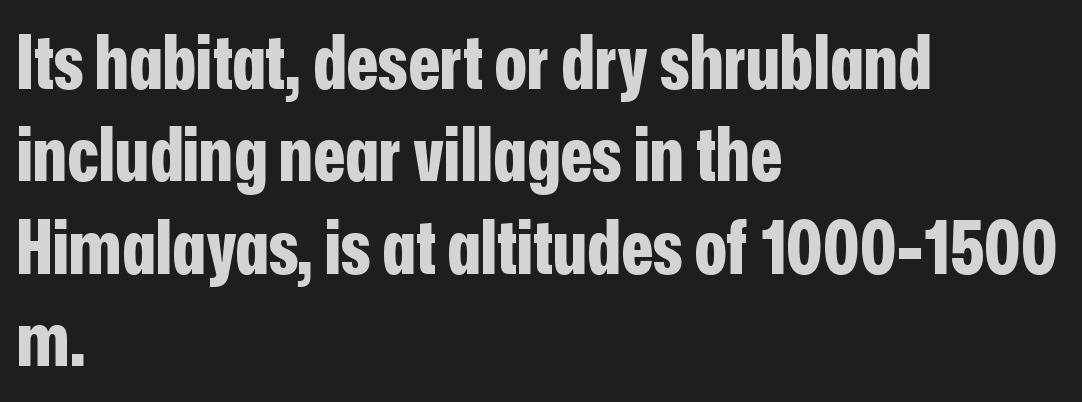
The image shows 74 px bold, condensed sans-serif type, upright; set left-aligned, normal line spacing (1.25x), normal letter spacing, not underlined; low stroke contrast and a medium x-height.
